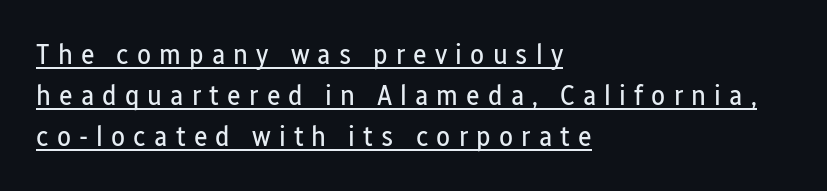
The image shows 29 px regular-weight, condensed sans-serif type, upright; set left-aligned, normal line spacing (1.42x), unusually wide letter spacing (+0.28 em), underlined; low stroke contrast and a medium x-height.
